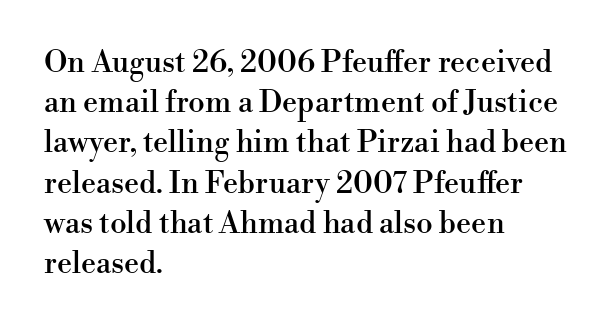
{"serif": "yes", "italic": "no", "width": "normal", "stroke_contrast": "high", "x_height": "small", "monospaced": "no", "underline": "no", "align": "left", "line_spacing": "normal", "line_spacing_ratio": 1.34, "letter_spacing": "normal", "letter_spacing_em": 0.0, "glyph_px": 30}
